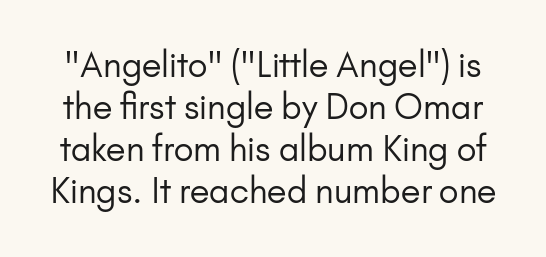
The rendering keeps characters at their native spacing. These lines are rendered in a variable-pitch font. Stroke thickness stays within the range of a standard reading face or lighter. Posture: straight, roman, zero tilt. The glyphs are unaccompanied by any horizontal stroke below them.
